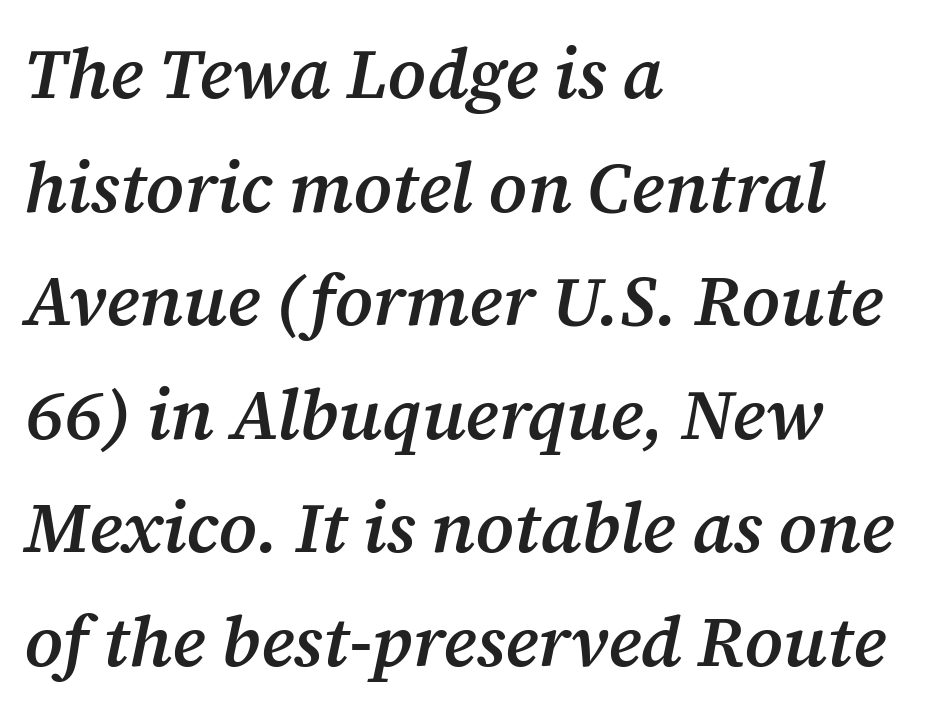
Each letter's strokes conclude with small projecting serifs. Layout note: lines flush left. Italic: yes, the glyphs are oblique. The foot of each line stays bare and open. The typesetting leans somewhat heavy: a semibold.
